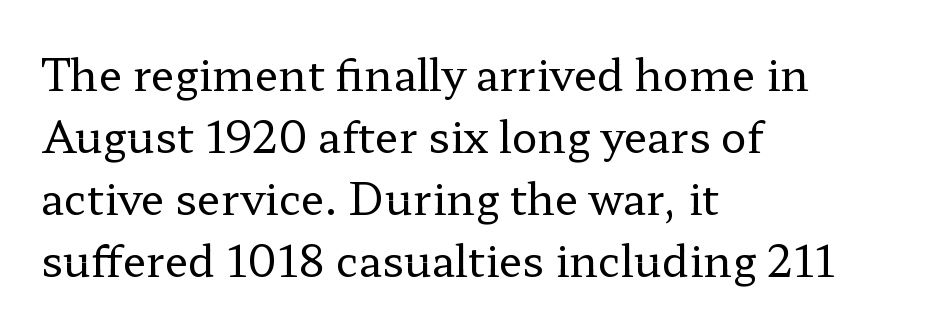
The image shows 43 px regular-weight, wide serif type, upright; set left-aligned, normal line spacing (1.44x), normal letter spacing, not underlined; low stroke contrast and a medium x-height.
